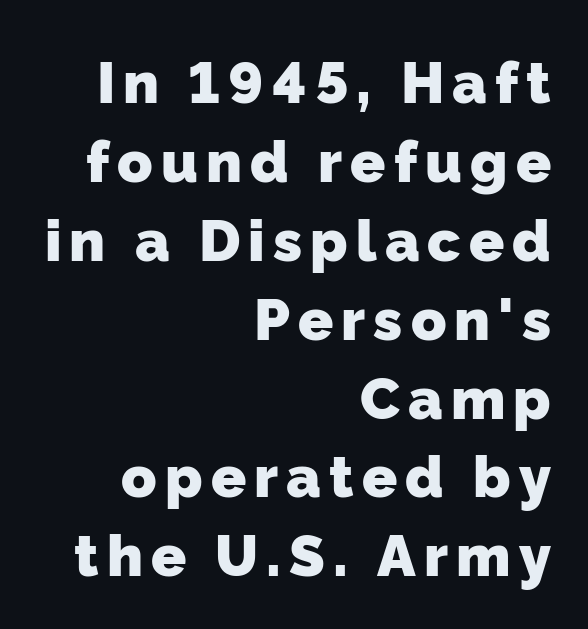
Q: Is the text bold? A: Yes.
Q: Is the typeface a serif or a sans-serif typeface? A: Sans-serif.
Q: Is the text underlined? A: No.
Q: How is the paragraph aligned? A: Right-aligned.
Q: Is the spacing between lines tight, normal or loose? A: Normal.
Q: Width (condensed, normal, or wide)? A: Normal.
Q: Stroke contrast? A: Low.
Q: x-height? A: Medium.
Q: Monospaced? A: No.
